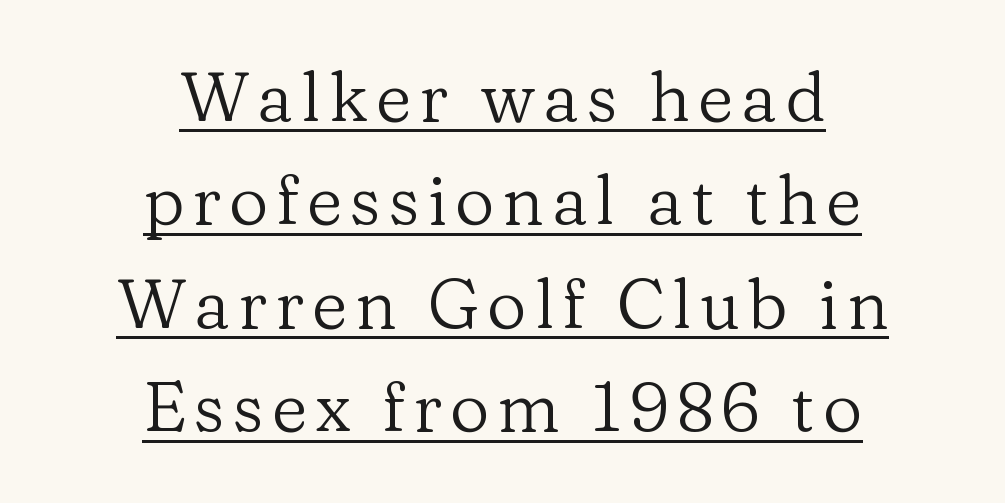
Character widths vary here, with narrow letters taking less room than wide ones. The sample's only ornament is a line tracing under the words. Regarding serifs, this sample has them. Centered paragraph, ragged on both sides. If you measured baseline to baseline, you'd find a middling distance.
